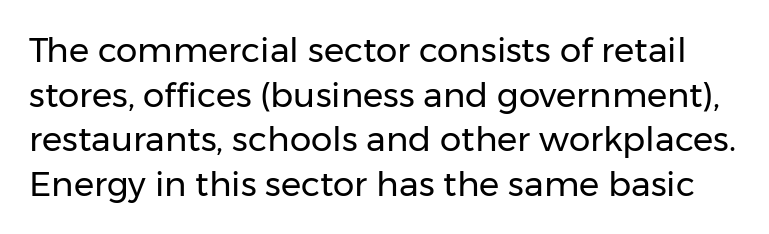
The image shows 34 px regular-weight sans-serif type, upright; set normal line spacing (1.31x), normal letter spacing, not underlined; low stroke contrast and a medium x-height.
